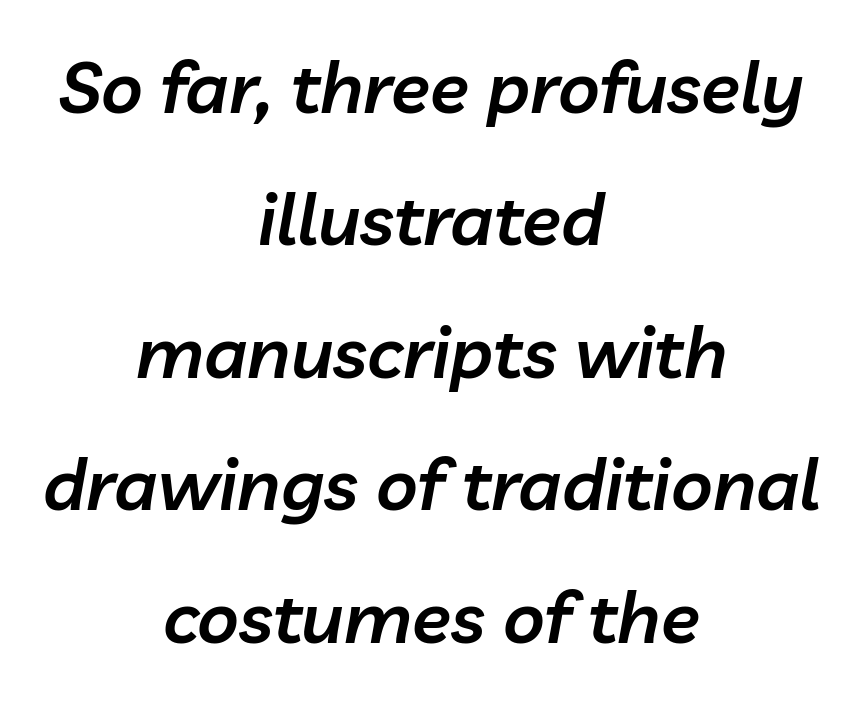
The image shows 72 px semibold type, italic (leaning right); set centered, line spacing 1.84x, normal letter spacing, not underlined; low stroke contrast and a medium x-height.
